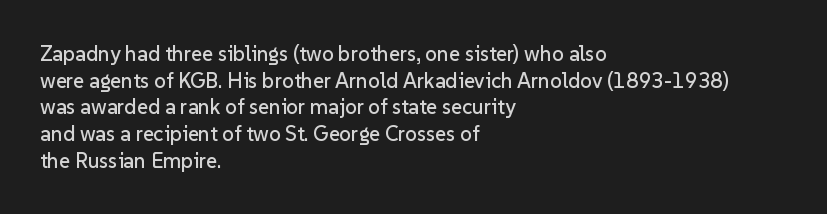
The image shows 21 px text type, upright; set left-aligned, normal line spacing (1.27x), normal letter spacing, not underlined.
